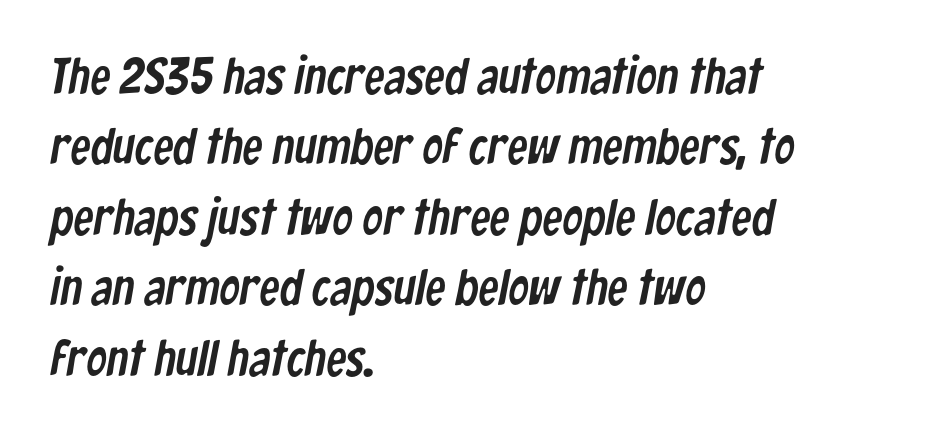
Q: Is the typeface a serif or a sans-serif typeface? A: Sans-serif.
Q: Is the text underlined? A: No.
Q: How is the paragraph aligned? A: Left-aligned.
Q: Is the spacing between letters normal or unusually wide? A: Normal.
Q: Is the spacing between lines tight, normal or loose? A: Normal.
Q: Width (condensed, normal, or wide)? A: Condensed.
Q: Stroke contrast? A: Low.
Q: x-height? A: Medium.
Q: Monospaced? A: No.
